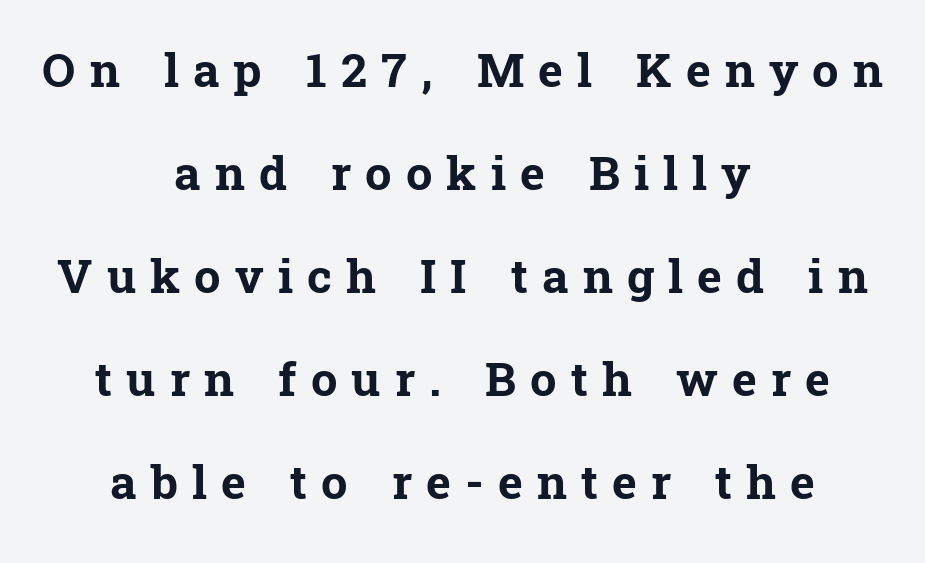
{"serif": "yes", "italic": "no", "bold": "yes", "weight": "bold", "width": "normal", "stroke_contrast": "low", "x_height": "medium", "monospaced": "no", "underline": "no", "align": "center", "line_spacing": "loose", "line_spacing_ratio": 2.19, "letter_spacing": "wide", "letter_spacing_em": 0.3, "glyph_px": 47}
